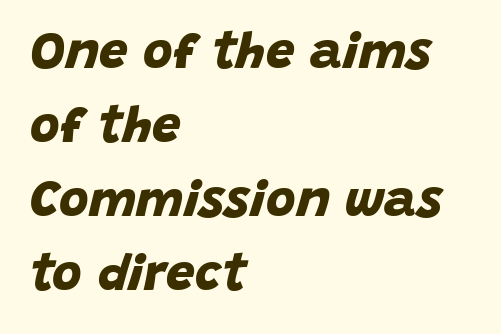
{"serif": "no", "bold": "yes", "weight": "bold", "width": "normal", "stroke_contrast": "low", "x_height": "large", "monospaced": "no", "underline": "no", "align": "left", "line_spacing": "normal", "line_spacing_ratio": 1.45, "letter_spacing": "normal", "letter_spacing_em": 0.0, "glyph_px": 51}
